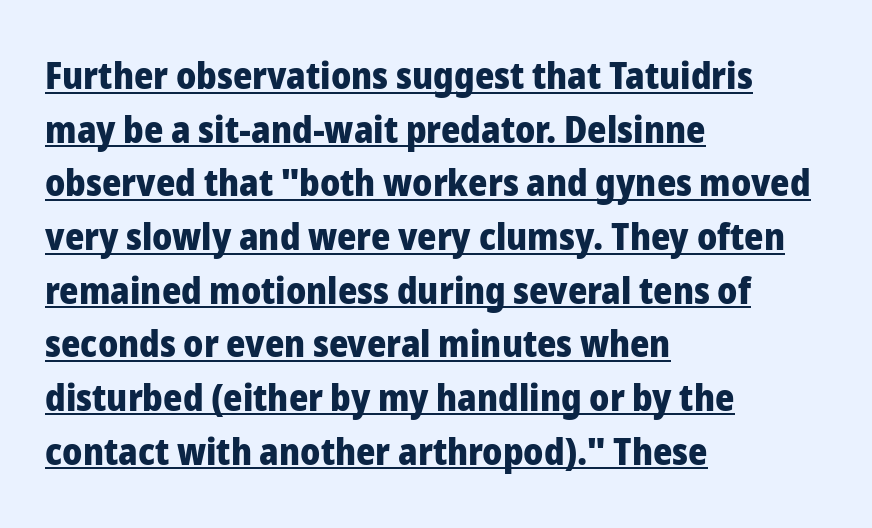
If you measured baseline to baseline, you'd find a middling distance. Look at the bottom of the vertical strokes: they stop flat, with no serifs. The gaps between neighbouring characters are ordinary and unremarkable. This sample has the flowing, uneven cadence of proportional lettering. Decoration check: the copy is underlined.
